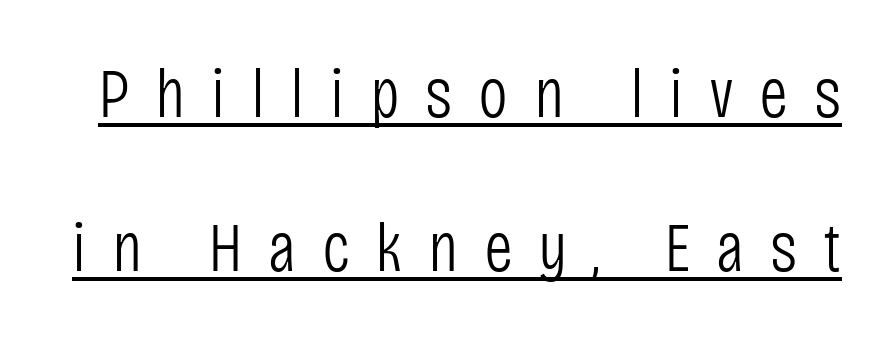
The letters stand straight up with perfectly vertical stems. Reading down the column, the eye jumps a long way to each next line. Inter-character spacing is expanded well beyond the font's built-in metrics. Here the designer chose a conventional face with non-uniform glyph widths. The passage shown is typeset with a sans-serif family.
